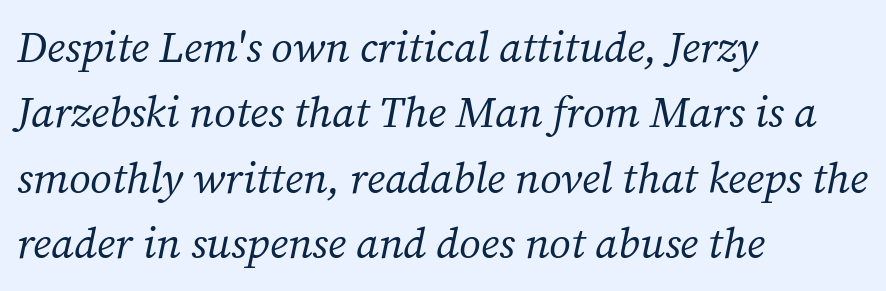
The image shows 43 px regular-weight serif type, italic (leaning right); set left-aligned, normal line spacing (1.52x), normal letter spacing, not underlined; medium stroke contrast and a medium x-height.
